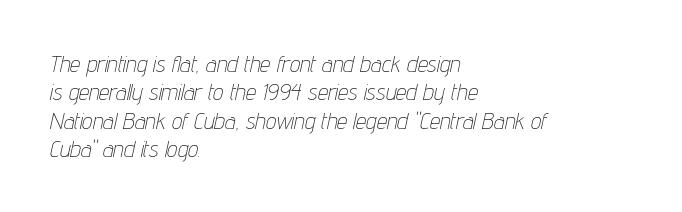
Q: Is the text bold? A: No.
Q: Is the text italic (slanted)? A: Yes, it leans right by about 12 degrees.
Q: Is the text underlined? A: No.
Q: How is the paragraph aligned? A: Left-aligned.
Q: Is the spacing between letters normal or unusually wide? A: Normal.
